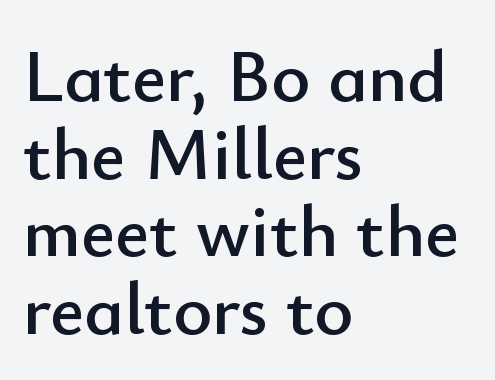
The image shows 74 px sans-serif type, upright; set left-aligned, tight line spacing (1.05x), normal letter spacing, not underlined; low stroke contrast and a small x-height.
